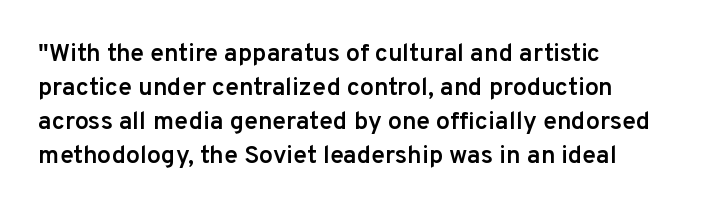
{"italic": "no", "bold": "semi", "underline": "no", "align": "left", "line_spacing": "normal", "line_spacing_ratio": 1.36, "letter_spacing": "normal", "letter_spacing_em": 0.0, "glyph_px": 25}
